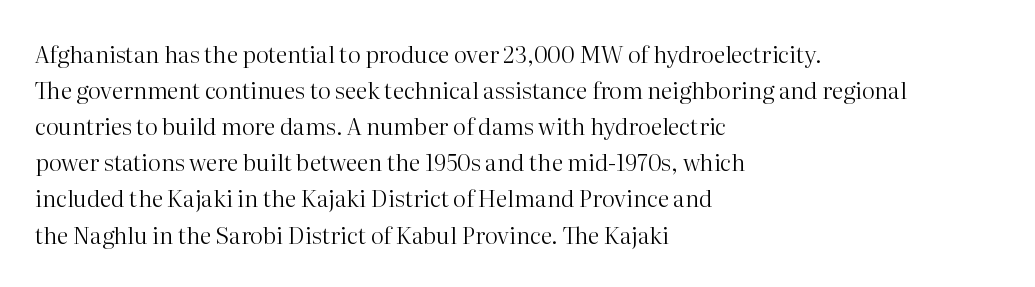
The image shows 23 px text type, upright; set left-aligned, normal line spacing (1.57x), normal letter spacing, not underlined.
